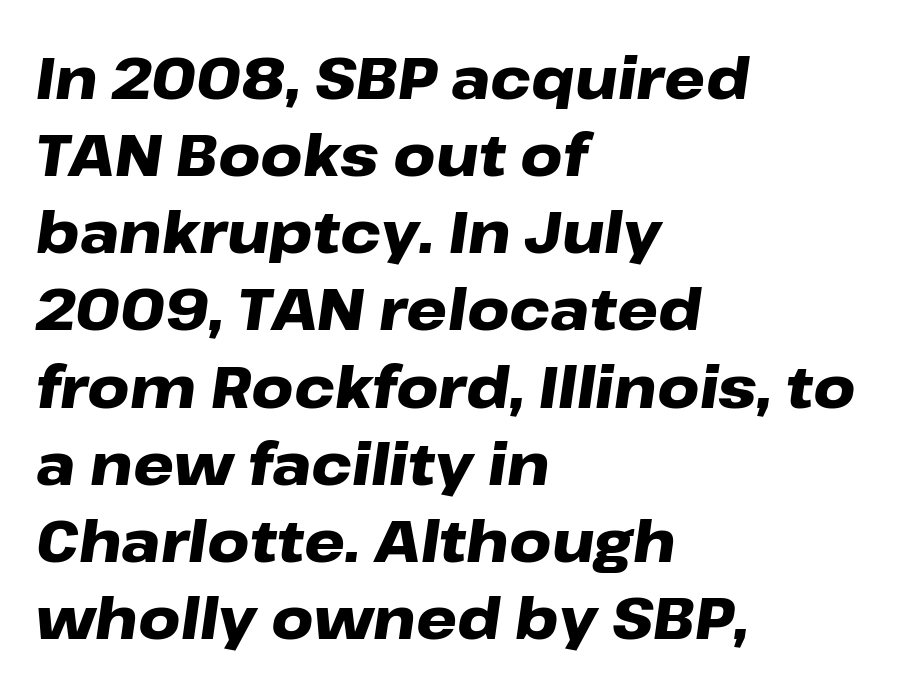
Compared with ordinary roman type, these characters are visibly tilted. The compositor pushed each line to the left boundary. Spacing verdict: proportional, widths tailored to each character. Plain, unruled lines of type. Leading: standard.
